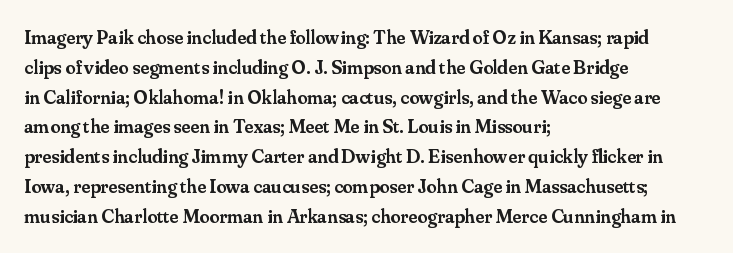
{"italic": "no", "bold": "semi", "underline": "no", "align": "left", "line_spacing": "normal", "line_spacing_ratio": 1.49, "letter_spacing": "normal", "letter_spacing_em": 0.0, "glyph_px": 20}
